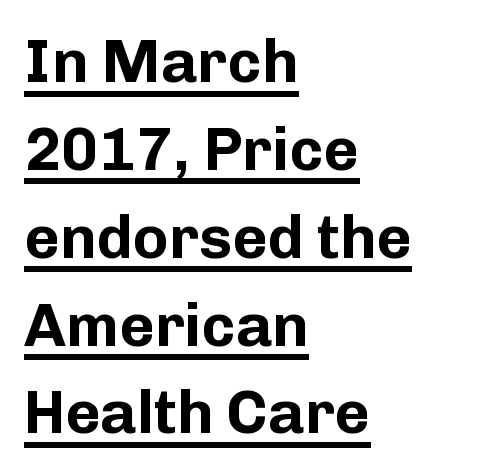
The image shows 61 px bold sans-serif type, upright; set left-aligned, normal line spacing (1.44x), normal letter spacing, underlined; low stroke contrast and a medium x-height.
